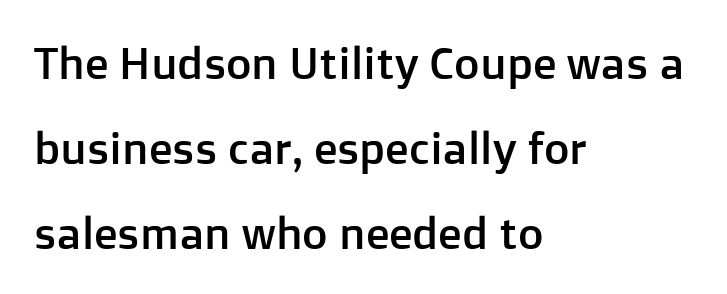
Q: Is the text italic (slanted)? A: No, it is upright.
Q: Is the typeface a serif or a sans-serif typeface? A: Sans-serif.
Q: Is the text underlined? A: No.
Q: How is the paragraph aligned? A: Left-aligned.
Q: Is the spacing between letters normal or unusually wide? A: Normal.
Q: Is the spacing between lines tight, normal or loose? A: Loose.
Q: Width (condensed, normal, or wide)? A: Normal.
Q: Stroke contrast? A: Low.
Q: x-height? A: Medium.
Q: Monospaced? A: No.
